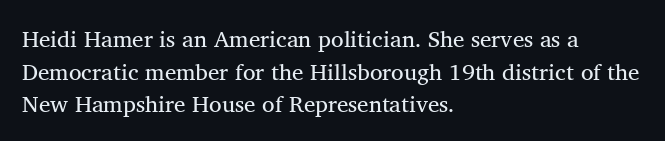
Q: Is the text bold? A: No.
Q: Is the text underlined? A: No.
Q: How is the paragraph aligned? A: Left-aligned.
Q: Is the spacing between letters normal or unusually wide? A: Normal.
Q: Is the spacing between lines tight, normal or loose? A: Normal.
